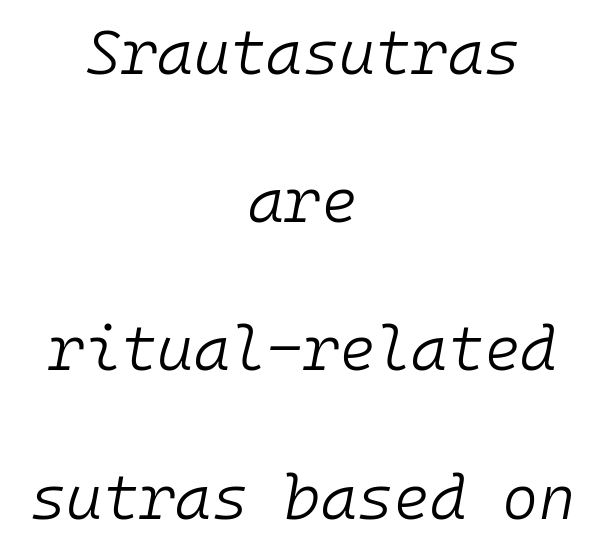
{"italic": "yes", "lean": "right", "slant_degrees": 10, "bold": "no", "weight": "light", "width": "normal", "stroke_contrast": "low", "x_height": "medium", "monospaced": "yes", "underline": "no", "align": "center", "line_spacing": "loose", "line_spacing_ratio": 2.39, "letter_spacing": "normal", "letter_spacing_em": 0.0, "glyph_px": 62}
